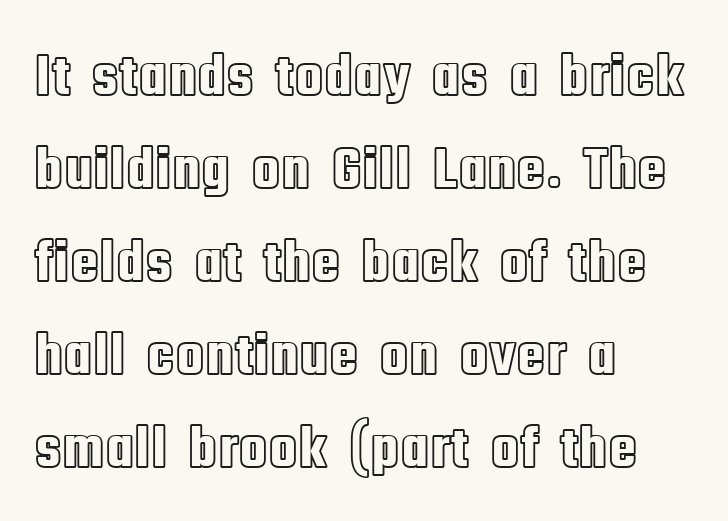
{"italic": "no", "width": "condensed", "x_height": "large", "monospaced": "no", "underline": "no", "align": "left", "line_spacing": "normal", "line_spacing_ratio": 1.55, "letter_spacing": "normal", "letter_spacing_em": 0.0, "glyph_px": 60}
